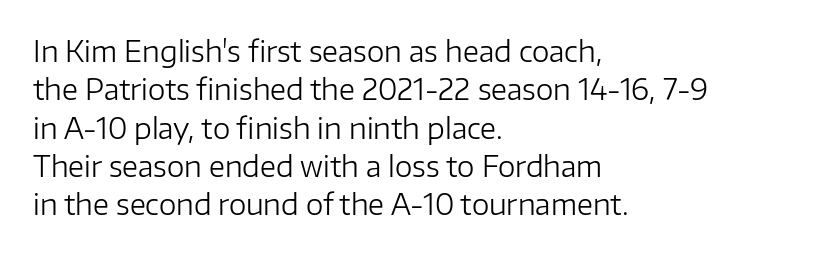
{"serif": "no", "italic": "no", "bold": "no", "weight": "regular", "width": "normal", "stroke_contrast": "low", "x_height": "medium", "monospaced": "no", "underline": "no", "align": "left", "line_spacing": "normal", "line_spacing_ratio": 1.37, "letter_spacing": "normal", "letter_spacing_em": 0.0, "glyph_px": 28}
